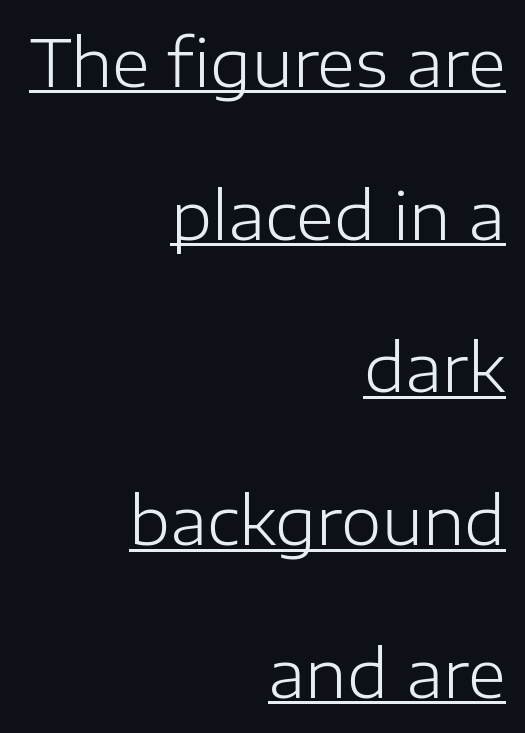
{"serif": "no", "italic": "no", "bold": "no", "weight": "light", "width": "normal", "stroke_contrast": "low", "x_height": "medium", "monospaced": "no", "underline": "yes", "align": "right", "line_spacing": "loose", "line_spacing_ratio": 2.35, "letter_spacing": "normal", "letter_spacing_em": 0.0, "glyph_px": 65}
